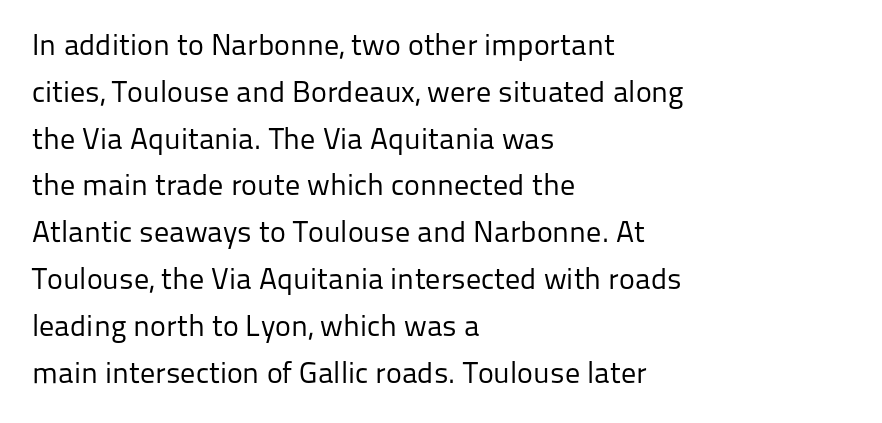
The image shows 30 px regular-weight sans-serif type, upright; set left-aligned, normal line spacing (1.56x), normal letter spacing, not underlined; low stroke contrast and a medium x-height.
